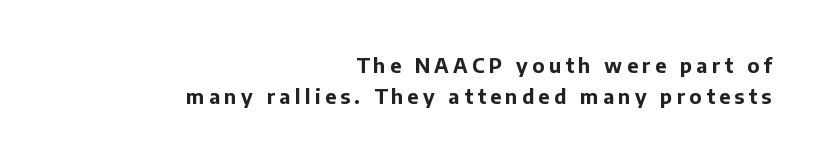
Q: Is the text bold? A: Yes.
Q: Is the text italic (slanted)? A: No, it is upright.
Q: Is the text underlined? A: No.
Q: How is the paragraph aligned? A: Right-aligned.
Q: Is the spacing between letters normal or unusually wide? A: Unusually wide.
Q: Is the spacing between lines tight, normal or loose? A: Normal.
